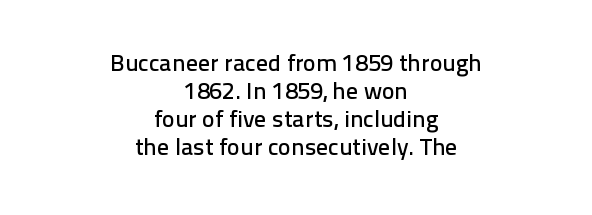
Underlining? Definitely not there. If you drew a line through each stem, it would be perfectly vertical. A typesetter would call this zero additional tracking. The setting favours the middle, as headings and verse often do.
